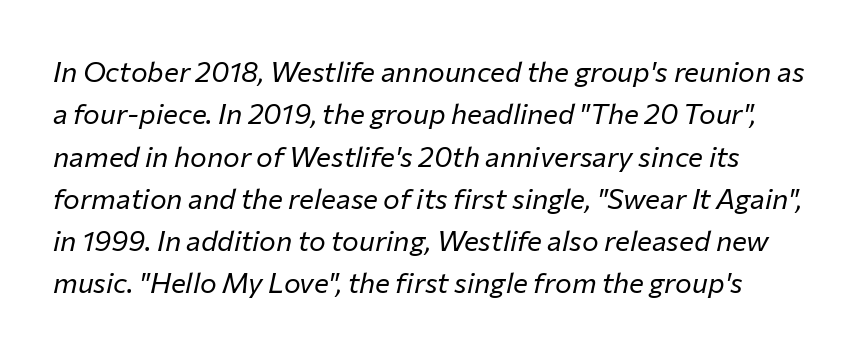
Q: Is the text bold? A: No.
Q: Is the text italic (slanted)? A: Yes, it leans right by about 12 degrees.
Q: Is the text underlined? A: No.
Q: Is the spacing between letters normal or unusually wide? A: Normal.
Q: Is the spacing between lines tight, normal or loose? A: Normal.
Q: Width (condensed, normal, or wide)? A: Normal.
Q: Stroke contrast? A: Low.
Q: x-height? A: Medium.
Q: Monospaced? A: No.
